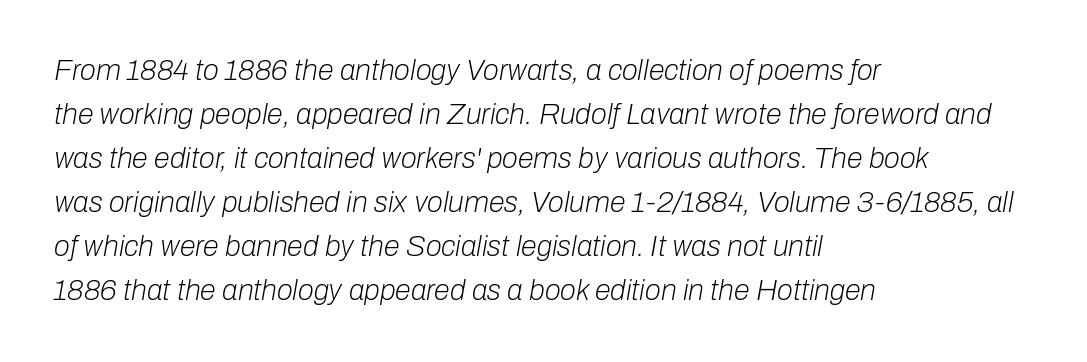
Layout note: lines flush left. This reads as an unemphasized weight, regular at the heaviest. No word sits above an underline. How are the letters spaced? Ordinarily, with no added tracking. Each letter keeps its own natural width here, so spacing adapts to shape.
